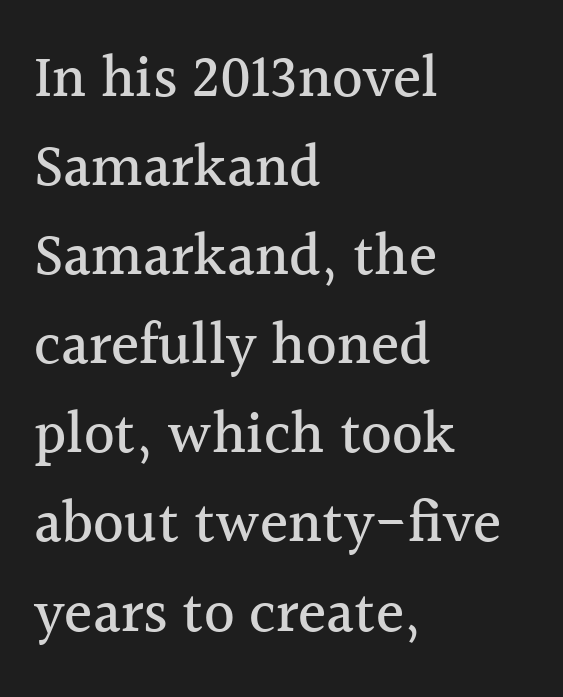
{"serif": "yes", "italic": "no", "width": "normal", "x_height": "medium", "monospaced": "no", "underline": "no", "align": "left", "line_spacing": "normal", "line_spacing_ratio": 1.51, "letter_spacing": "normal", "letter_spacing_em": 0.0, "glyph_px": 59}
